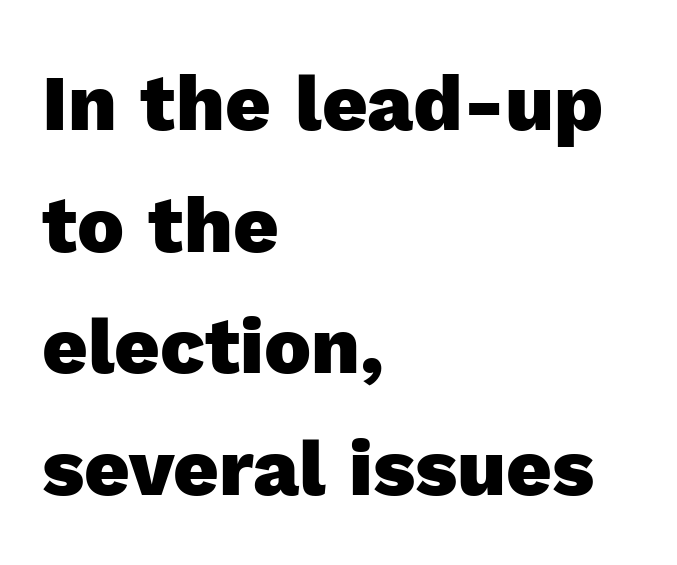
Q: Is the text bold? A: Yes.
Q: Is the text italic (slanted)? A: No, it is upright.
Q: Is the typeface a serif or a sans-serif typeface? A: Sans-serif.
Q: Is the text underlined? A: No.
Q: How is the paragraph aligned? A: Left-aligned.
Q: Is the spacing between letters normal or unusually wide? A: Normal.
Q: Is the spacing between lines tight, normal or loose? A: Normal.
Q: Width (condensed, normal, or wide)? A: Normal.
Q: x-height? A: Medium.
Q: Monospaced? A: No.
